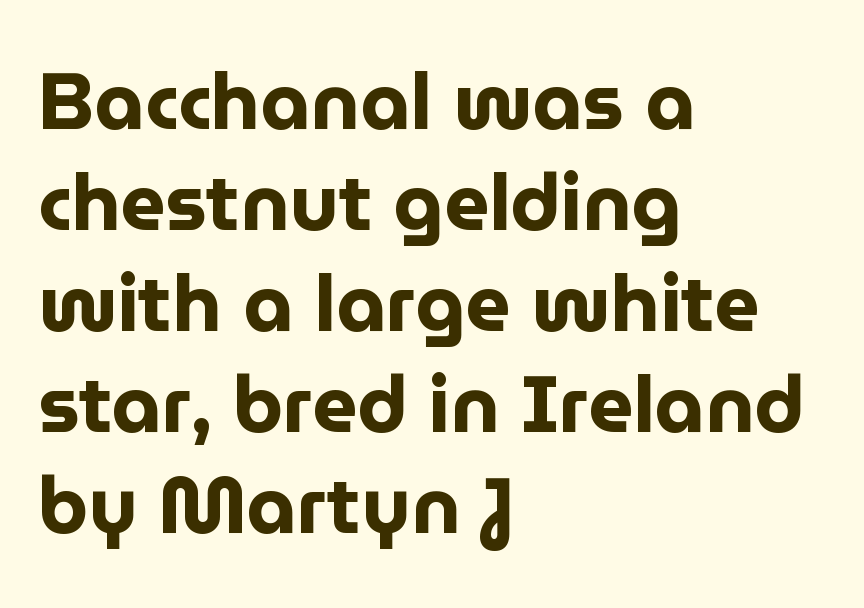
{"serif": "no", "italic": "no", "bold": "yes", "weight": "bold", "width": "normal", "stroke_contrast": "low", "x_height": "medium", "monospaced": "no", "underline": "no", "align": "left", "line_spacing": "normal", "line_spacing_ratio": 1.28, "letter_spacing": "normal", "letter_spacing_em": 0.0, "glyph_px": 79}
